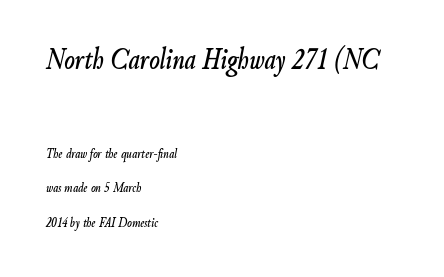
Think of a printed novel: that variable character pitch is what you see here. Leftover space on each line is placed entirely after the last word. Whoever set this chose breathing room over compactness in the vertical rhythm. Would a proofreader flag this as italicized? Yes.
